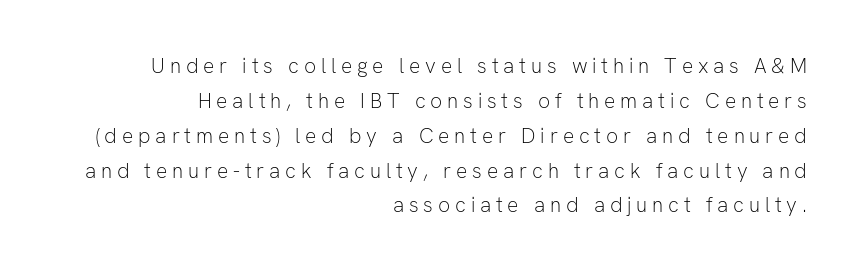
The image shows 21 px text type, upright; set right-aligned, normal line spacing (1.66x), unusually wide letter spacing (+0.23 em), not underlined.
